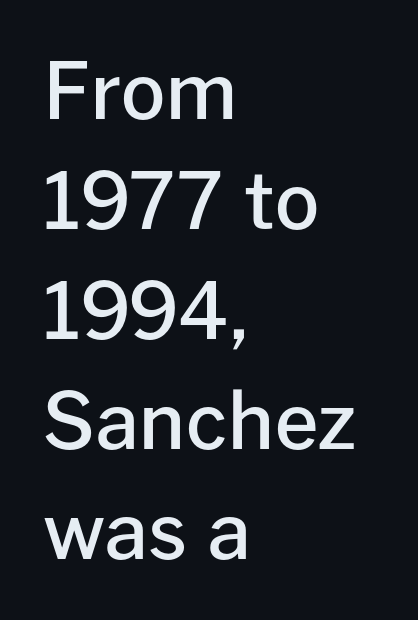
Q: Is the text bold? A: Semi-bold.
Q: Is the text italic (slanted)? A: No, it is upright.
Q: Is the typeface a serif or a sans-serif typeface? A: Sans-serif.
Q: Is the text underlined? A: No.
Q: How is the paragraph aligned? A: Left-aligned.
Q: Is the spacing between letters normal or unusually wide? A: Normal.
Q: Is the spacing between lines tight, normal or loose? A: Normal.
Q: Width (condensed, normal, or wide)? A: Normal.
Q: Stroke contrast? A: Low.
Q: x-height? A: Medium.
Q: Monospaced? A: No.
